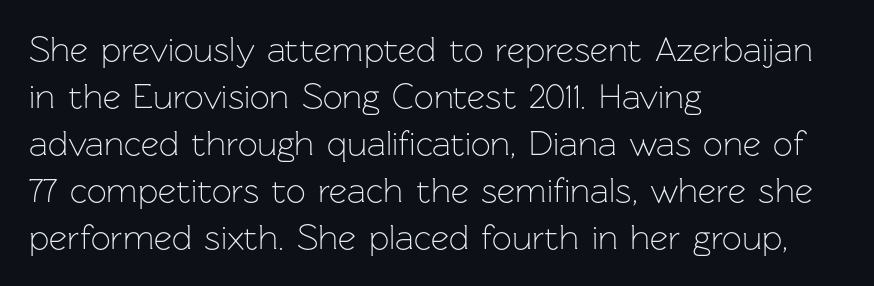
{"serif": "no", "italic": "no", "bold": "no", "weight": "light", "width": "normal", "stroke_contrast": "low", "x_height": "medium", "monospaced": "no", "underline": "no", "align": "left", "line_spacing": "normal", "line_spacing_ratio": 1.34, "letter_spacing": "normal", "letter_spacing_em": 0.0, "glyph_px": 35}
